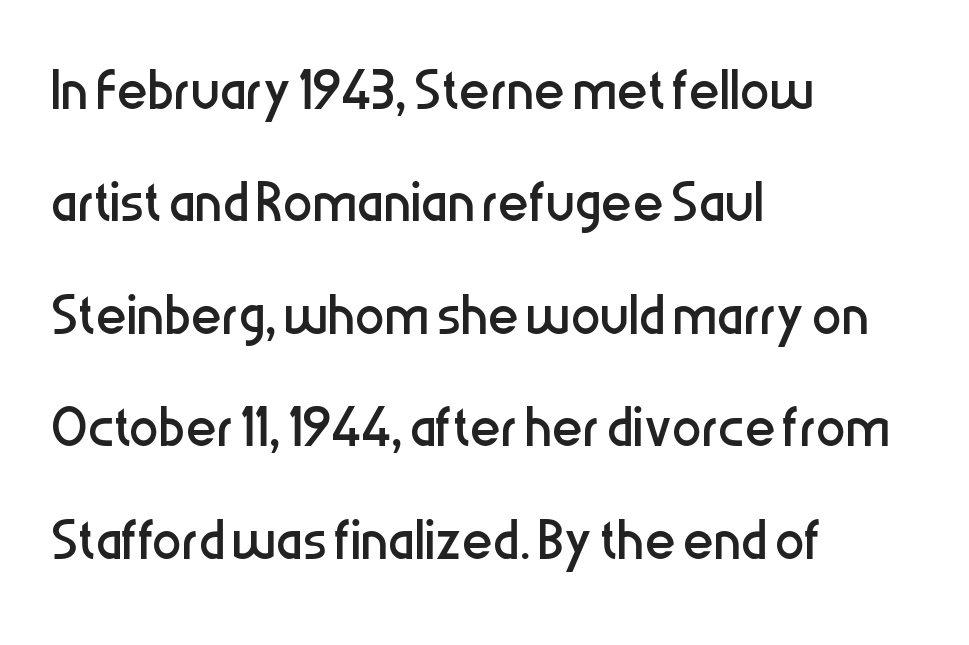
Underlining? Definitely not there. All the whitespace from short lines collects on the right. Looks like regular typesetting: each glyph gets only the width it needs. Between one letter and the next there's only the usual sliver of space. The passage shown is not bold in any degree. Line spacing here is normal.
